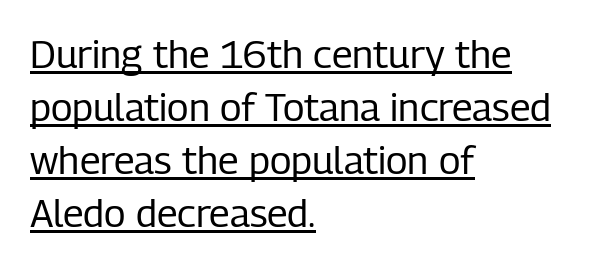
Q: Is the text bold? A: No.
Q: Is the text italic (slanted)? A: No, it is upright.
Q: Is the typeface a serif or a sans-serif typeface? A: Sans-serif.
Q: Is the text underlined? A: Yes.
Q: How is the paragraph aligned? A: Left-aligned.
Q: Is the spacing between letters normal or unusually wide? A: Normal.
Q: Is the spacing between lines tight, normal or loose? A: Normal.
Q: Width (condensed, normal, or wide)? A: Condensed.
Q: Stroke contrast? A: Low.
Q: x-height? A: Medium.
Q: Monospaced? A: No.
